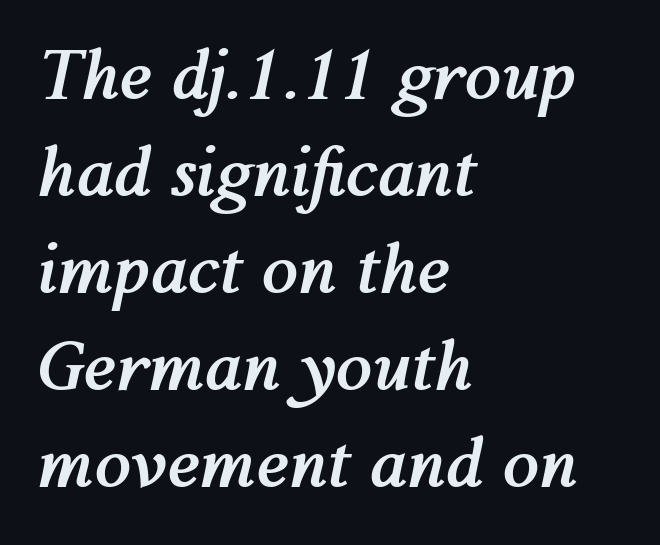
{"italic": "yes", "lean": "right", "slant_degrees": 12, "bold": "yes", "weight": "semibold", "width": "normal", "stroke_contrast": "medium", "x_height": "medium", "monospaced": "no", "underline": "no", "align": "left", "line_spacing": "normal", "line_spacing_ratio": 1.47, "letter_spacing": "normal", "letter_spacing_em": 0.0, "glyph_px": 66}
